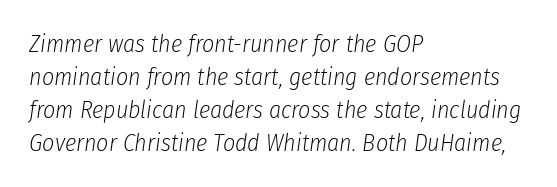
Caption: face not bold, strokes unweighted. The rendering applies a slant to the glyphs. Glance below the letters and you will spot only blank space. A classic flush-left, rag-right setting is used for this passage. Summary of vertical rhythm: regular, with standard interline spacing.
